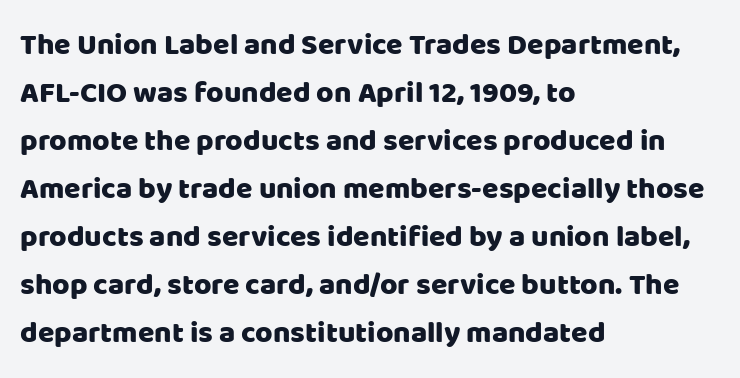
The paragraph has a hard left edge and a soft right edge. You can tell from the bare stems that sans-serif type was used. You can tell it's not italic because the verticals are truly vertical. Each letter keeps its own natural width here, so spacing adapts to shape. The horizontal fit of the characters is conventional and even. Plain, unruled lines of type.
